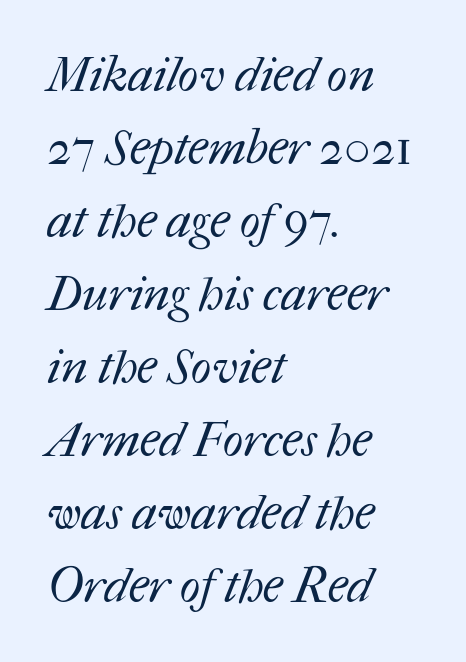
Q: Is the text bold? A: No.
Q: Is the text underlined? A: No.
Q: How is the paragraph aligned? A: Left-aligned.
Q: Is the spacing between letters normal or unusually wide? A: Normal.
Q: Is the spacing between lines tight, normal or loose? A: Normal.
Q: Width (condensed, normal, or wide)? A: Normal.
Q: Stroke contrast? A: Medium.
Q: x-height? A: Medium.
Q: Monospaced? A: No.
